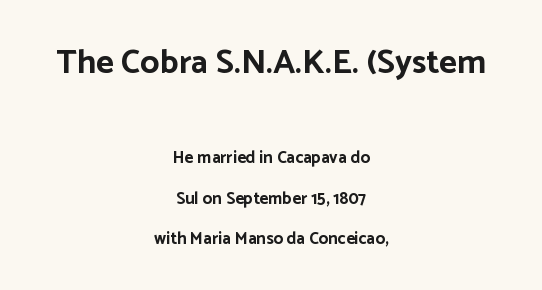
This sample has the flowing, uneven cadence of proportional lettering. Characters remain perfectly vertical along every line. Tracking value appears to be zero — textbook default spacing. Letters rest on an invisible, unmarked baseline. The space between consecutive lines is lavish. The typeface chosen for these lines omits serifs.
